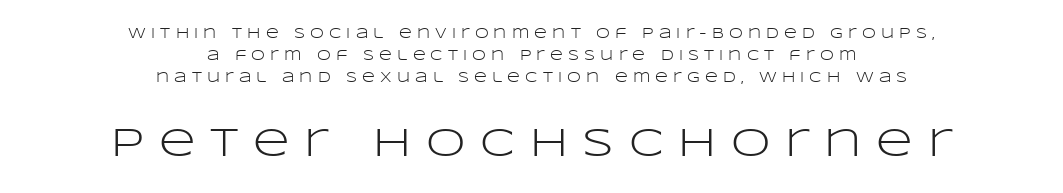
The image shows 40 px light, wide sans-serif type, upright; set centered, normal line spacing (1.58x), unusually wide letter spacing (+0.37 em), not underlined; the second (bottom) block is 2.86x larger; low stroke contrast and a large x-height.
